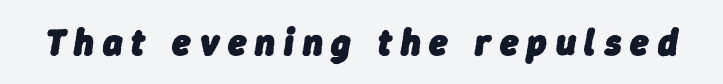
The image shows 37 px heavy type, italic (leaning right); set unusually wide letter spacing (+0.24 em), not underlined; low stroke contrast and a medium x-height.
